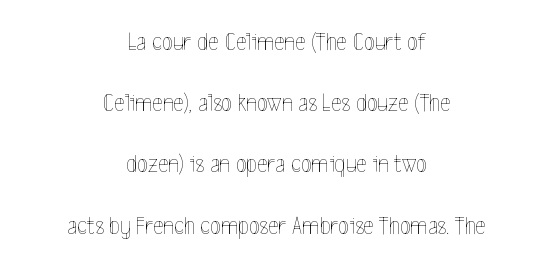
The image shows 25 px text type, upright; set centered, loose line spacing (2.45x), normal letter spacing, not underlined.
